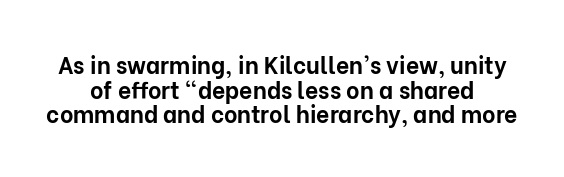
Bare-footed words on every line. Notice how descenders almost collide with the ascenders below — that's tight leading. The passage shown has conventional tracking throughout. Stroke thickness is high; the sample reads as a true bold. In terms of posture, this sample is upright.
